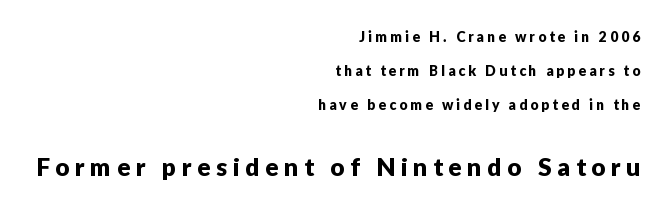
The image shows 25 px text type, upright; set right-aligned, loose line spacing (2.44x), unusually wide letter spacing (+0.22 em), not underlined; the second (bottom) block is 1.79x larger.
